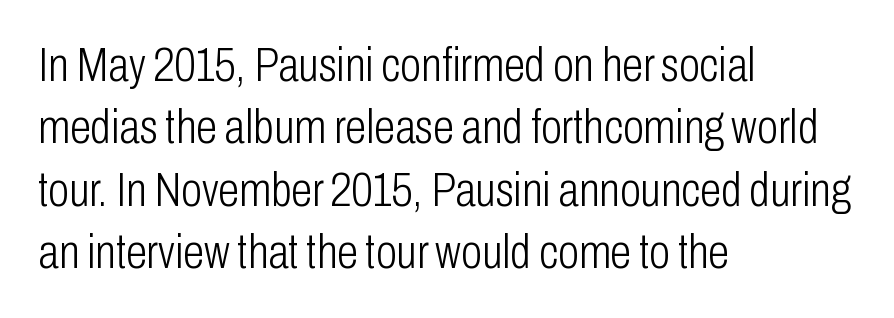
Q: Is the text bold? A: No.
Q: Is the text italic (slanted)? A: No, it is upright.
Q: Is the typeface a serif or a sans-serif typeface? A: Sans-serif.
Q: Is the text underlined? A: No.
Q: How is the paragraph aligned? A: Left-aligned.
Q: Is the spacing between letters normal or unusually wide? A: Normal.
Q: Is the spacing between lines tight, normal or loose? A: Normal.
Q: Width (condensed, normal, or wide)? A: Condensed.
Q: Stroke contrast? A: Low.
Q: x-height? A: Medium.
Q: Monospaced? A: No.
